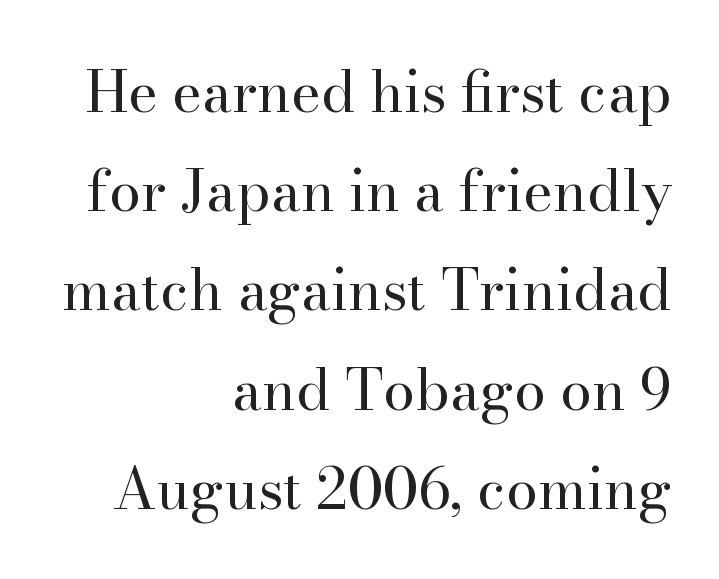
The passage shown is typed in a proportional face where columns would drift. A serif font was chosen for this passage. Stem width sits at or under what a default text font uses. This rendering uses right alignment, leaving the left contour irregular. The baseline area is clear. A typesetter would mark this as roman, not italic.
